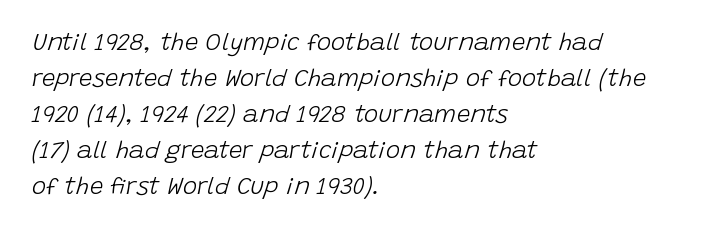
The image shows 24 px text type, italic (leaning right); set left-aligned, normal line spacing (1.5x), normal letter spacing, not underlined.
